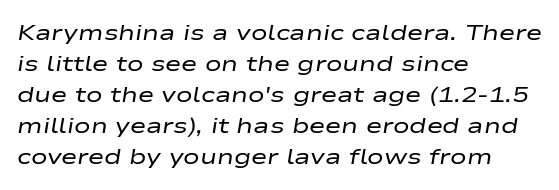
Q: Is the text bold? A: No.
Q: Is the text italic (slanted)? A: Yes, it leans right by about 9 degrees.
Q: Is the text underlined? A: No.
Q: How is the paragraph aligned? A: Left-aligned.
Q: Is the spacing between letters normal or unusually wide? A: Normal.
Q: Is the spacing between lines tight, normal or loose? A: Normal.
